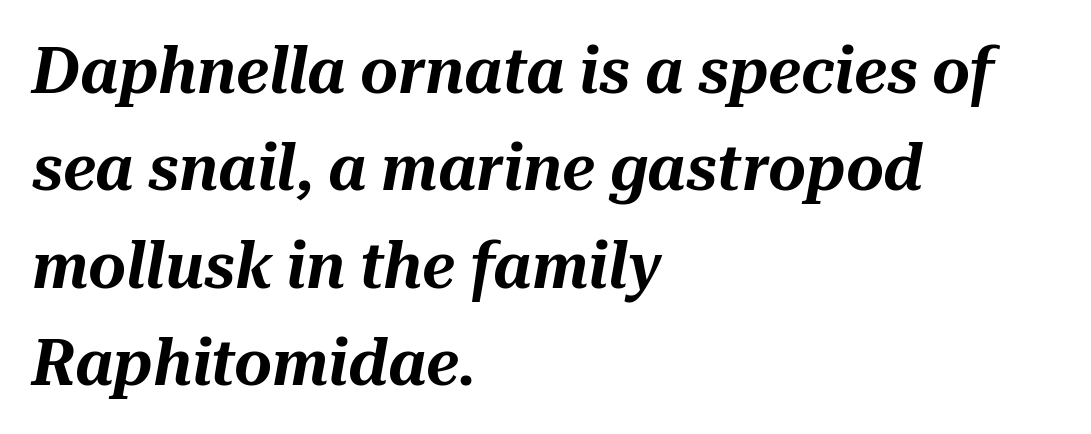
{"italic": "yes", "lean": "right", "slant_degrees": 10, "width": "normal", "stroke_contrast": "medium", "x_height": "medium", "monospaced": "no", "underline": "no", "align": "left", "line_spacing": "normal", "line_spacing_ratio": 1.5, "letter_spacing": "normal", "letter_spacing_em": 0.0, "glyph_px": 65}
